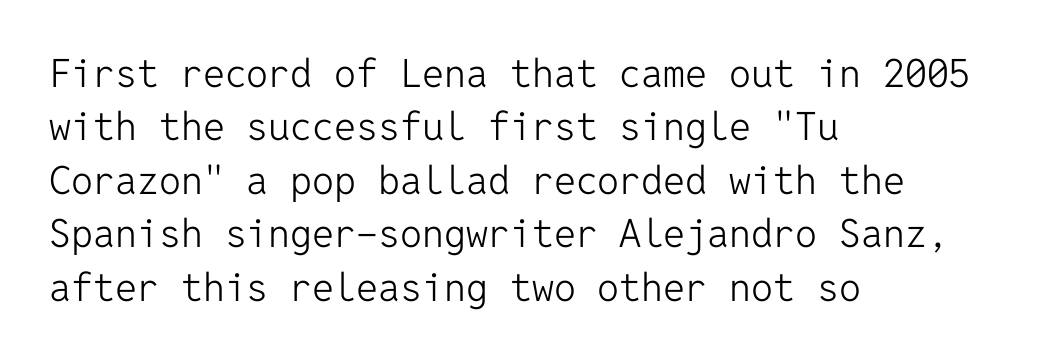
Caption: standard tracking, unaltered. Looks like terminal output: every glyph gets an equal slot. Beneath every word, the page is bare. Weight class: somewhere from thin through regular. The letters stand straight up with perfectly vertical stems. Font category for this specimen: sans-serif.
